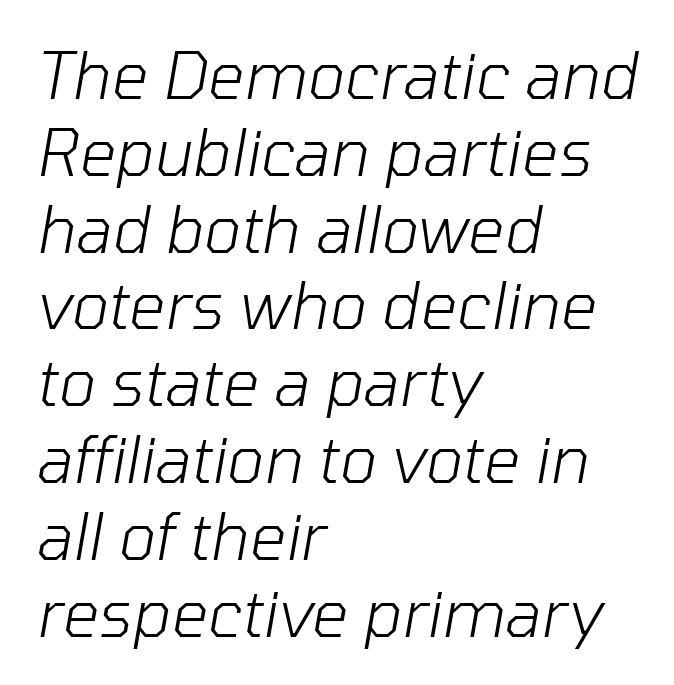
{"italic": "yes", "lean": "right", "slant_degrees": 10, "bold": "no", "weight": "light", "width": "normal", "stroke_contrast": "low", "x_height": "medium", "monospaced": "no", "underline": "no", "align": "left", "line_spacing_ratio": 1.2, "letter_spacing": "normal", "letter_spacing_em": 0.0, "glyph_px": 64}
